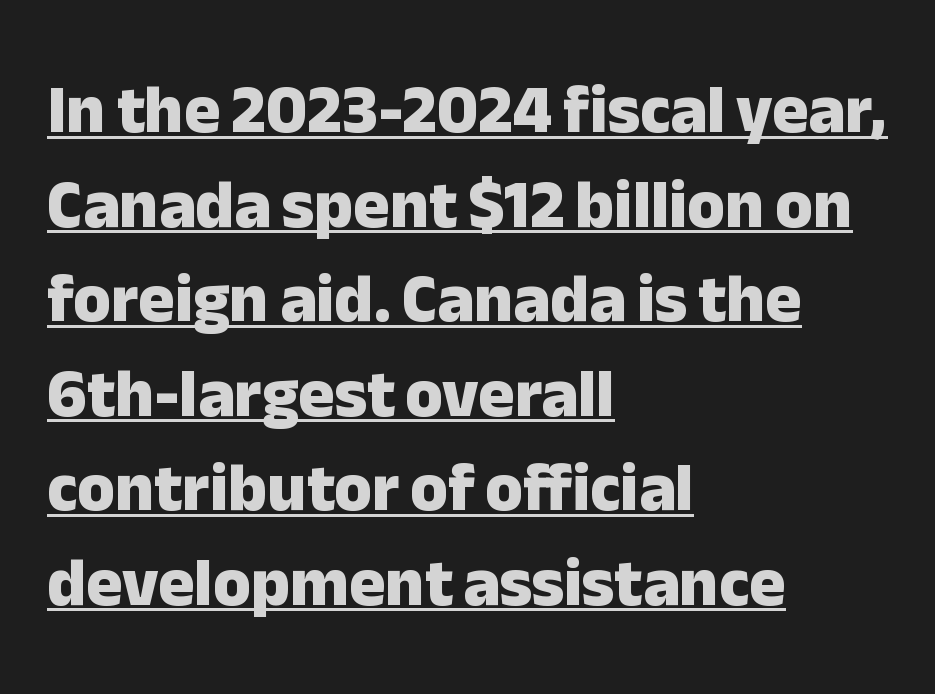
{"serif": "no", "italic": "no", "bold": "yes", "weight": "heavy", "width": "normal", "stroke_contrast": "low", "x_height": "medium", "monospaced": "no", "underline": "yes", "align": "left", "line_spacing": "normal", "line_spacing_ratio": 1.39, "letter_spacing": "normal", "letter_spacing_em": 0.0, "glyph_px": 68}
